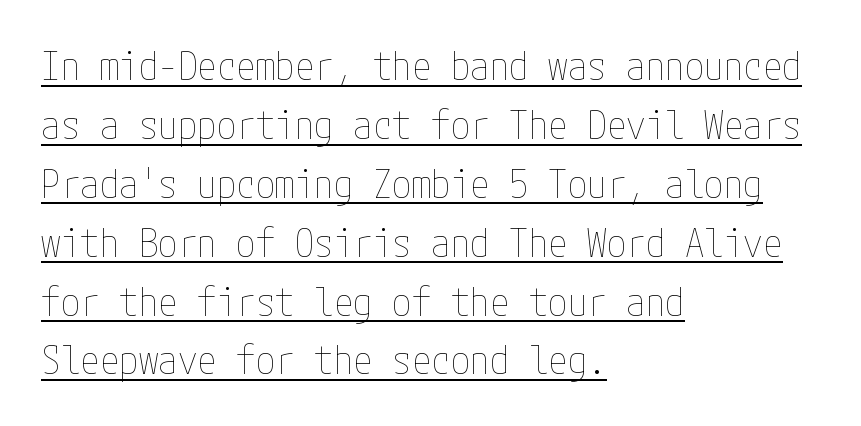
Q: Is the text bold? A: No.
Q: Is the text italic (slanted)? A: No, it is upright.
Q: Is the text underlined? A: Yes.
Q: How is the paragraph aligned? A: Left-aligned.
Q: Is the spacing between letters normal or unusually wide? A: Normal.
Q: Is the spacing between lines tight, normal or loose? A: Normal.
Q: Width (condensed, normal, or wide)? A: Condensed.
Q: Stroke contrast? A: Low.
Q: x-height? A: Medium.
